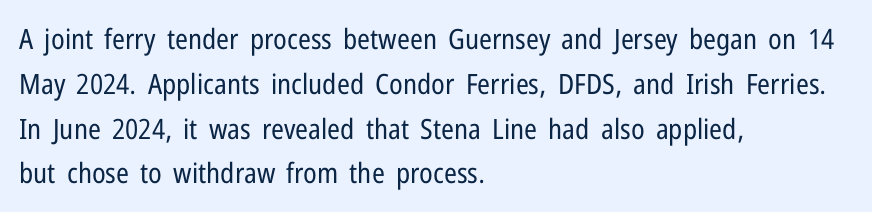
Q: Is the text bold? A: No.
Q: Is the text italic (slanted)? A: No, it is upright.
Q: Is the typeface a serif or a sans-serif typeface? A: Sans-serif.
Q: Is the text underlined? A: No.
Q: How is the paragraph aligned? A: Left-aligned.
Q: Is the spacing between letters normal or unusually wide? A: Normal.
Q: Is the spacing between lines tight, normal or loose? A: Normal.
Q: Width (condensed, normal, or wide)? A: Condensed.
Q: Stroke contrast? A: Low.
Q: x-height? A: Medium.
Q: Monospaced? A: No.
